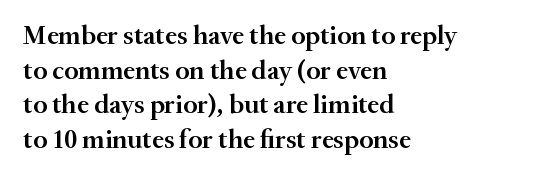
{"italic": "no", "bold": "semi", "underline": "no", "align": "left", "line_spacing": "normal", "line_spacing_ratio": 1.28, "letter_spacing": "normal", "letter_spacing_em": 0.0, "glyph_px": 27}
